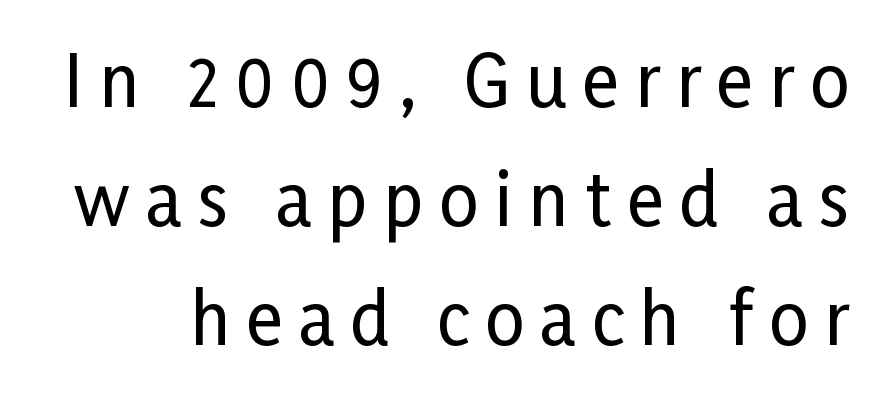
{"serif": "no", "italic": "no", "width": "condensed", "stroke_contrast": "low", "x_height": "medium", "monospaced": "no", "underline": "no", "line_spacing": "normal", "line_spacing_ratio": 1.7, "letter_spacing": "wide", "letter_spacing_em": 0.23, "glyph_px": 70}
